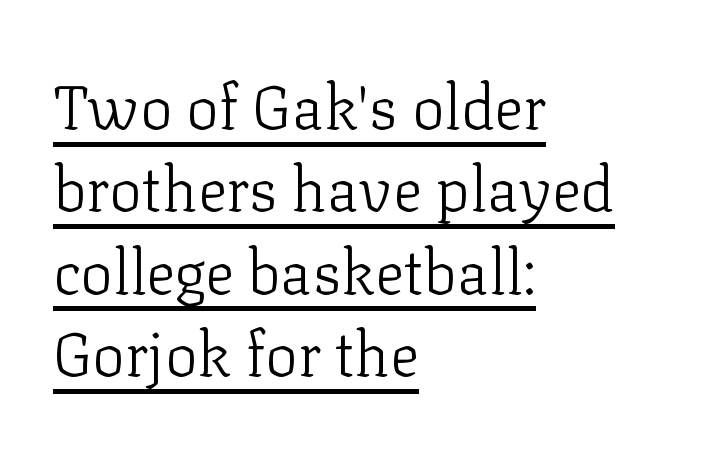
The image shows 61 px light serif type, upright; set left-aligned, normal line spacing (1.35x), normal letter spacing, underlined; low stroke contrast and a medium x-height.
